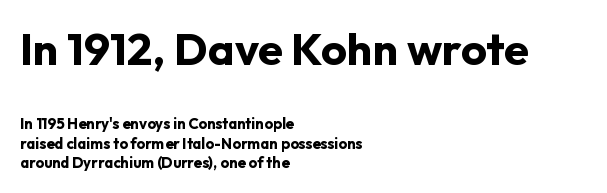
The image shows 45 px bold sans-serif type, upright; set left-aligned, normal line spacing (1.3x), normal letter spacing, not underlined; the first (top) block is 3.0x larger; low stroke contrast and a medium x-height.
